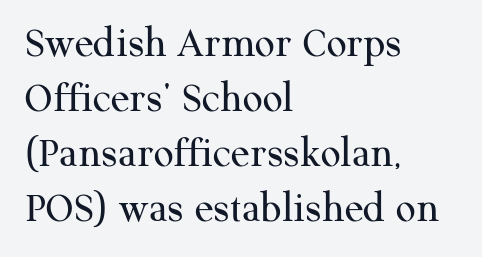
{"serif": "yes", "italic": "no", "bold": "no", "weight": "regular", "width": "normal", "stroke_contrast": "medium", "x_height": "medium", "monospaced": "no", "underline": "no", "align": "left", "line_spacing": "normal", "line_spacing_ratio": 1.25, "letter_spacing": "normal", "letter_spacing_em": 0.0, "glyph_px": 44}
